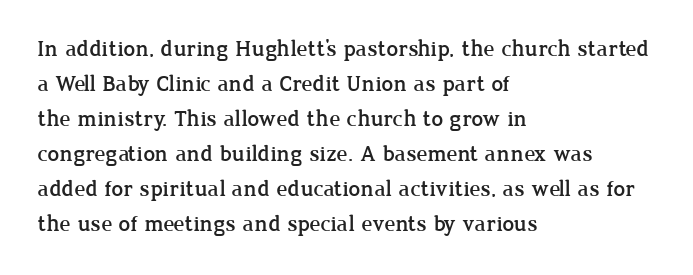
The image shows 23 px text type, upright; set left-aligned, normal line spacing (1.52x), normal letter spacing, not underlined.
